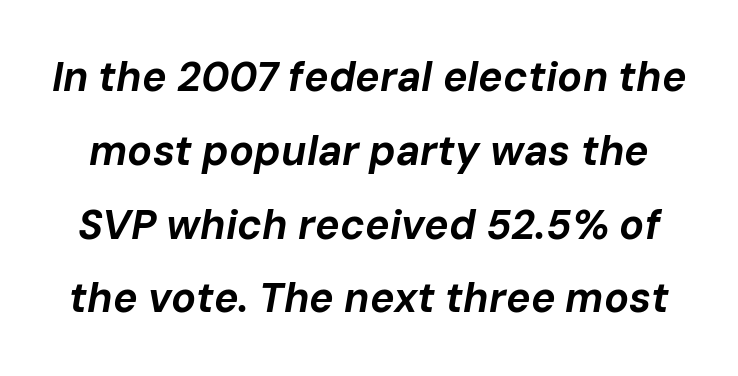
{"italic": "yes", "lean": "right", "slant_degrees": 10, "bold": "yes", "weight": "bold", "width": "normal", "stroke_contrast": "low", "x_height": "medium", "monospaced": "no", "underline": "no", "line_spacing_ratio": 1.8, "letter_spacing": "normal", "letter_spacing_em": 0.0, "glyph_px": 41}
